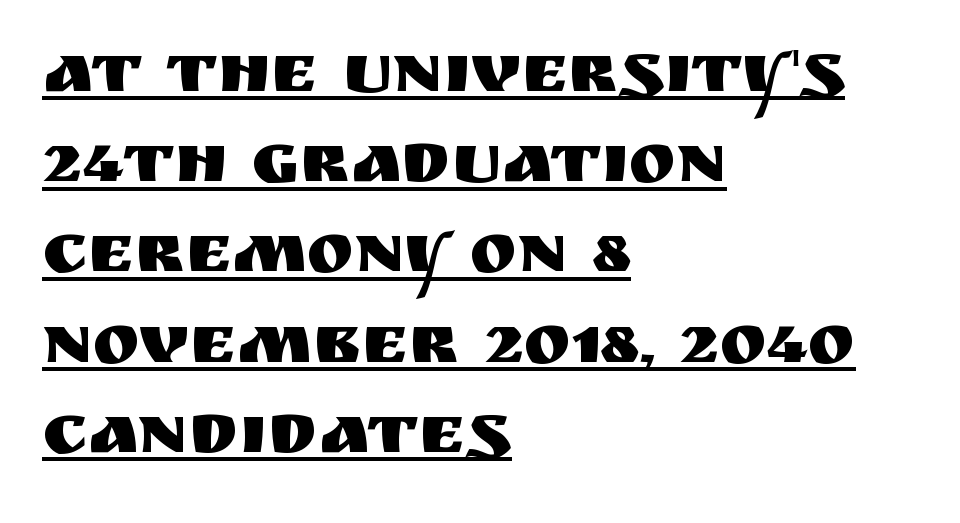
The image shows 71 px sans-serif type, upright; set left-aligned, normal line spacing (1.27x), normal letter spacing, underlined; medium stroke contrast and a large x-height.
